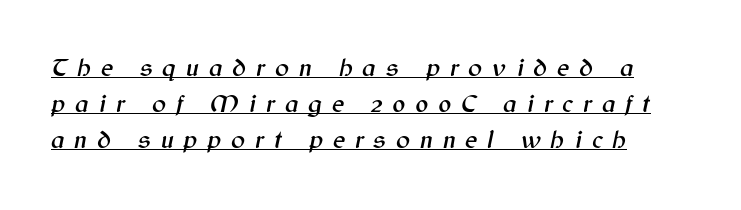
Q: Is the text italic (slanted)? A: Yes, it leans right by about 12 degrees.
Q: Is the text underlined? A: Yes.
Q: Is the spacing between letters normal or unusually wide? A: Unusually wide.
Q: Is the spacing between lines tight, normal or loose? A: Normal.
